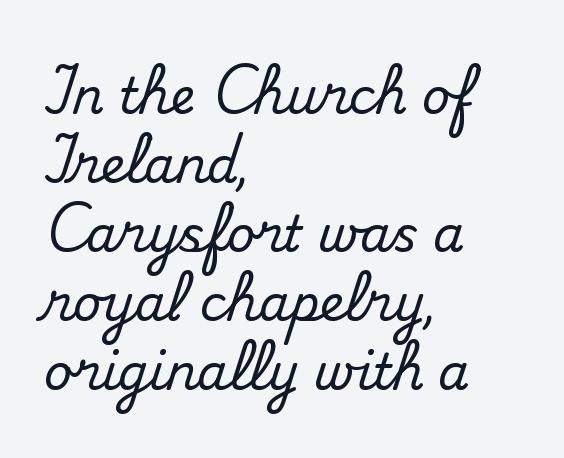
Line starts are locked; line ends wander. The type is set solid horizontally, with unmodified tracking. Here the designer chose a conventional face with non-uniform glyph widths. Normally led — the rows are evenly, conventionally spaced.
